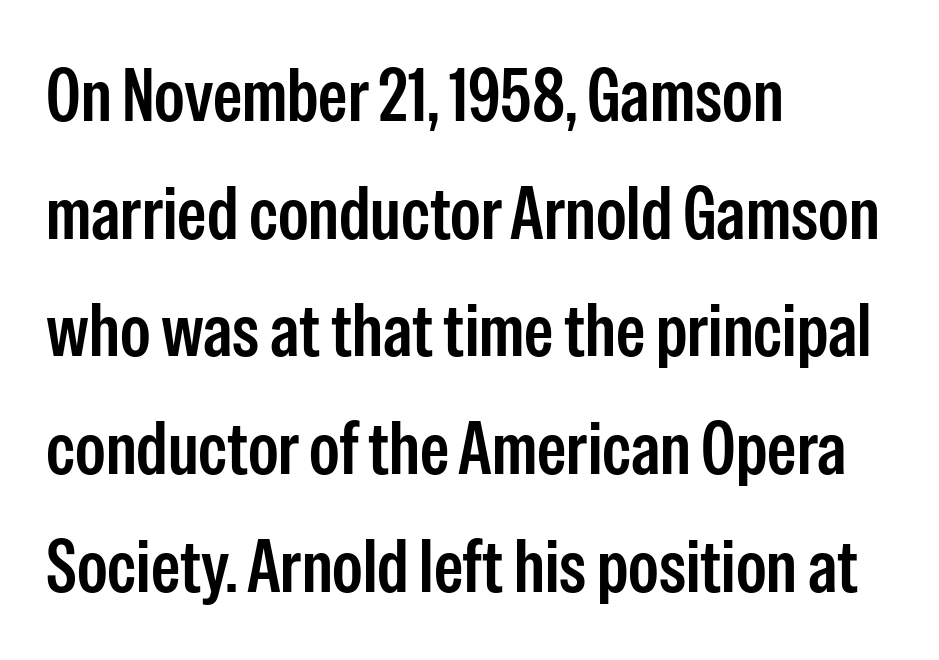
{"serif": "no", "italic": "no", "width": "condensed", "stroke_contrast": "low", "x_height": "medium", "monospaced": "no", "underline": "no", "align": "left", "line_spacing": "normal", "line_spacing_ratio": 1.59, "letter_spacing": "normal", "letter_spacing_em": 0.0, "glyph_px": 74}
